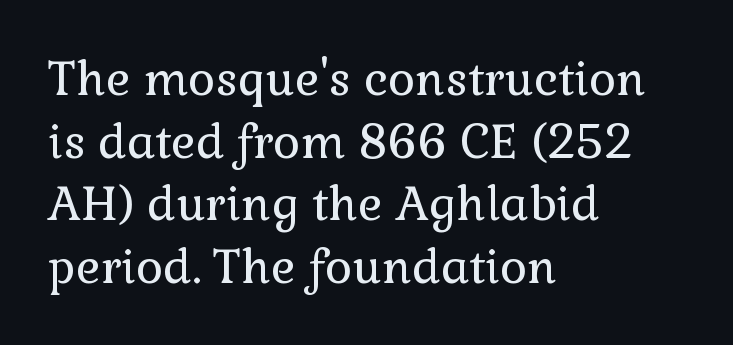
These lines stack with their left ends in a neat column. What kind of face is this? One with serifs. Nobody touched the tracking dial on this one. Ascenders rise straight up at ninety degrees. The letters advance in unequal steps, a hallmark of proportional type. Caption: face not bold, strokes unweighted.
